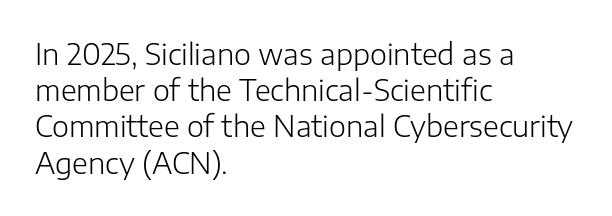
Q: Is the text bold? A: No.
Q: Is the text italic (slanted)? A: No, it is upright.
Q: Is the typeface a serif or a sans-serif typeface? A: Sans-serif.
Q: Is the text underlined? A: No.
Q: How is the paragraph aligned? A: Left-aligned.
Q: Is the spacing between letters normal or unusually wide? A: Normal.
Q: Is the spacing between lines tight, normal or loose? A: Normal.
Q: Width (condensed, normal, or wide)? A: Normal.
Q: Stroke contrast? A: Low.
Q: x-height? A: Medium.
Q: Monospaced? A: No.
